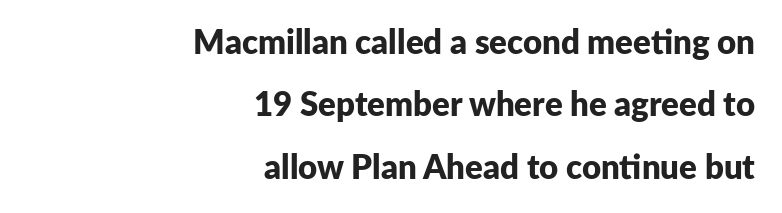
Q: Is the text bold? A: Yes.
Q: Is the text italic (slanted)? A: No, it is upright.
Q: Is the typeface a serif or a sans-serif typeface? A: Sans-serif.
Q: Is the text underlined? A: No.
Q: How is the paragraph aligned? A: Right-aligned.
Q: Is the spacing between letters normal or unusually wide? A: Normal.
Q: Width (condensed, normal, or wide)? A: Normal.
Q: Stroke contrast? A: Low.
Q: x-height? A: Medium.
Q: Monospaced? A: No.
